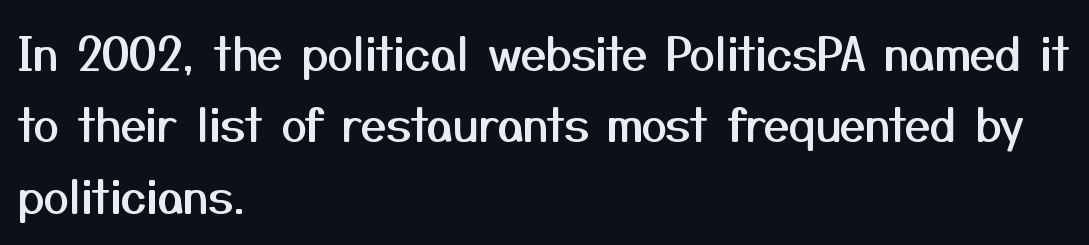
A clean baseline with only descenders dipping below it. Posture: upright roman. This rendering employs a face without finishing strokes, i.e., a sans-serif. If you measured baseline to baseline, you'd find a middling distance. Alignment: flush left. Here the designer chose a conventional face with non-uniform glyph widths.
